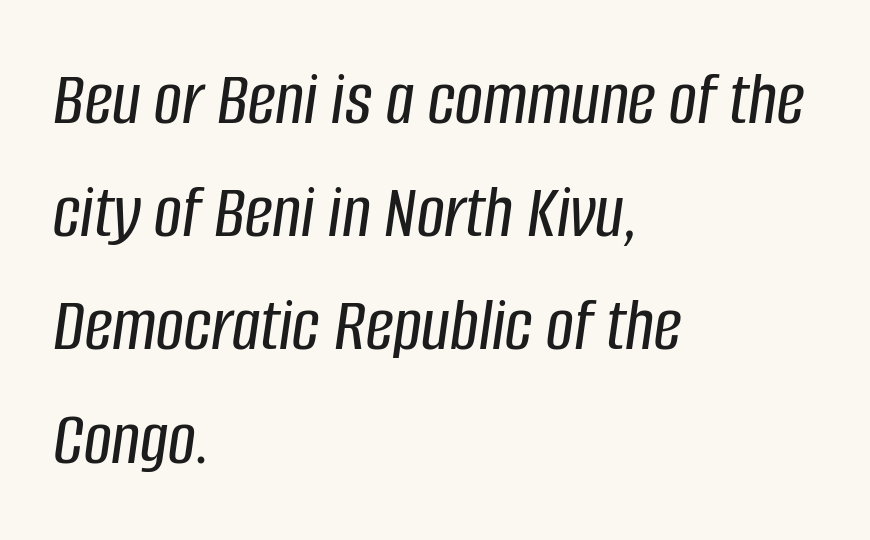
{"italic": "yes", "lean": "right", "slant_degrees": 8, "width": "condensed", "stroke_contrast": "low", "x_height": "large", "monospaced": "no", "underline": "no", "align": "left", "line_spacing": "normal", "line_spacing_ratio": 1.47, "letter_spacing": "normal", "letter_spacing_em": 0.0, "glyph_px": 77}
